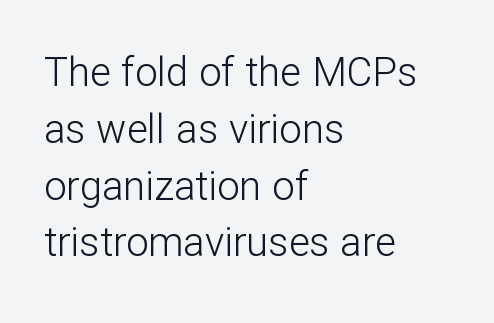
{"serif": "no", "italic": "no", "bold": "no", "weight": "light", "width": "normal", "stroke_contrast": "low", "x_height": "medium", "monospaced": "no", "underline": "no", "align": "left", "line_spacing": "normal", "line_spacing_ratio": 1.42, "letter_spacing": "normal", "letter_spacing_em": 0.0, "glyph_px": 40}
